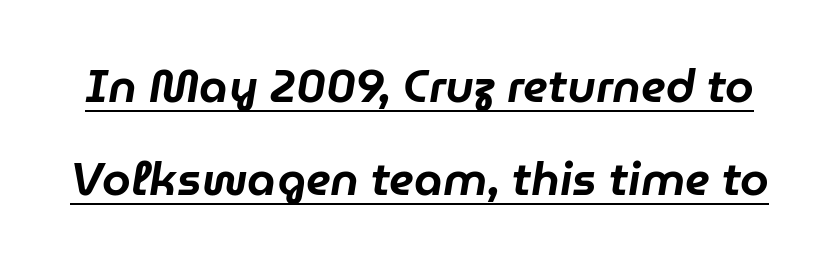
The image shows 46 px text type, italic (leaning right); set loose line spacing (2.03x), normal letter spacing, underlined; low stroke contrast and a medium x-height.
